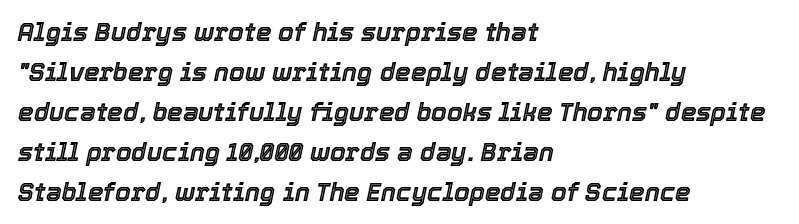
Every row of glyphs begins at an identical x-position on the left. When letters slant like this, we call the style italic. Each word holds together tightly as a unit, with standard inter-letter gaps. Lines of text with bare space underneath.
